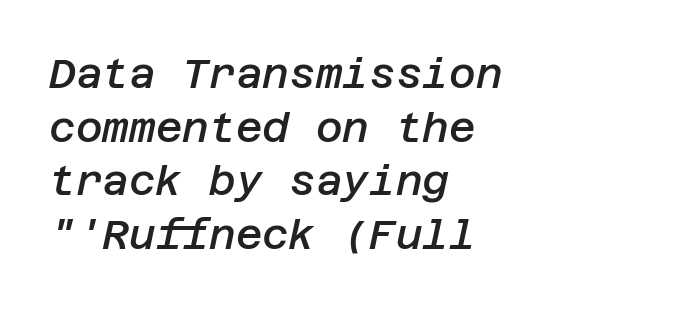
Does extra space separate the letters? No, they use regular spacing. Emphasis by weight is partial: semibold. Regarding leading, the lines here are spaced in the standard way. No word sits above an underline.
